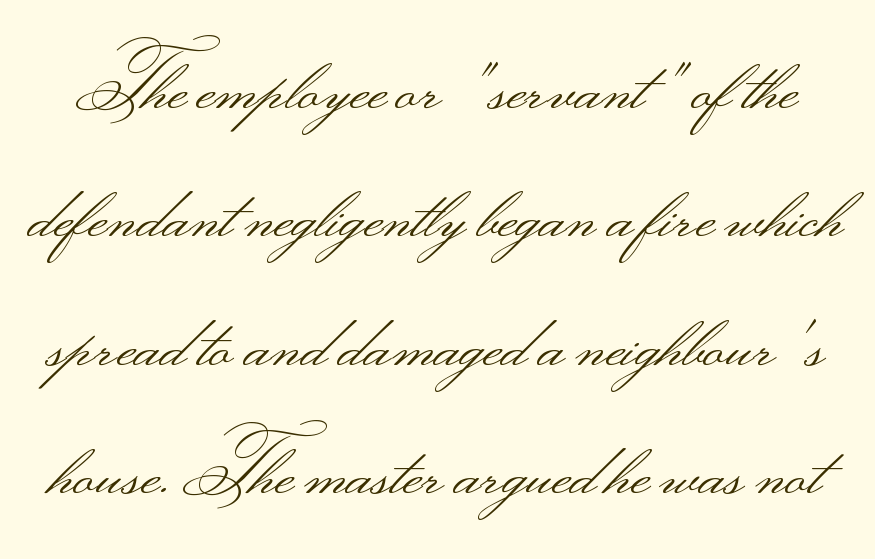
Q: Is the text bold? A: No.
Q: Is the text italic (slanted)? A: Yes.
Q: Is the typeface a serif or a sans-serif typeface? A: Sans-serif.
Q: Is the text underlined? A: No.
Q: Is the spacing between letters normal or unusually wide? A: Normal.
Q: Width (condensed, normal, or wide)? A: Wide.
Q: Stroke contrast? A: Medium.
Q: Monospaced? A: No.
